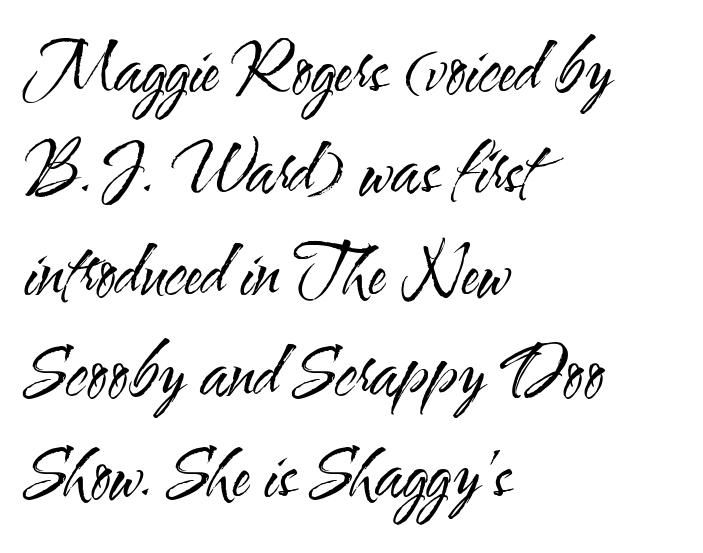
Q: Is the text bold? A: No.
Q: Is the text italic (slanted)? A: Yes.
Q: Is the typeface a serif or a sans-serif typeface? A: Sans-serif.
Q: Is the text underlined? A: No.
Q: How is the paragraph aligned? A: Left-aligned.
Q: Is the spacing between letters normal or unusually wide? A: Normal.
Q: Is the spacing between lines tight, normal or loose? A: Normal.
Q: Width (condensed, normal, or wide)? A: Condensed.
Q: Stroke contrast? A: Medium.
Q: x-height? A: Small.
Q: Monospaced? A: No.
